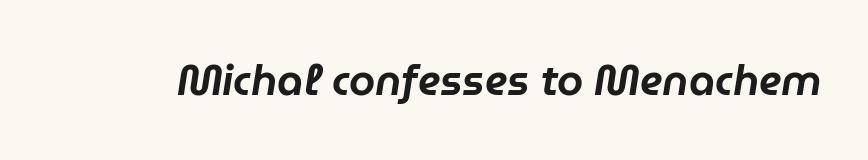
Nothing unusual about the tracking: characters are spaced as the font intends. Italic: yes, the glyphs are oblique. Each row of text sits above clean, open space. Each letter keeps its own natural width here, so spacing adapts to shape.
